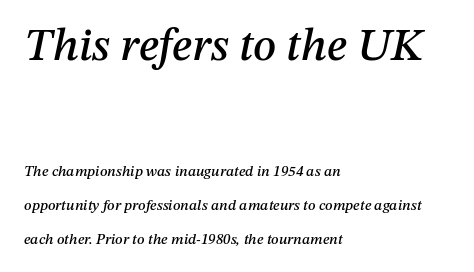
Q: Is the text italic (slanted)? A: Yes, it leans right by about 12 degrees.
Q: Is the text underlined? A: No.
Q: How is the paragraph aligned? A: Left-aligned.
Q: Is the spacing between letters normal or unusually wide? A: Normal.
Q: Is the spacing between lines tight, normal or loose? A: Loose.
Q: Which block of text is set in a larger size, the first (top) or the second (bottom)? A: The first (top) one.
Q: Width (condensed, normal, or wide)? A: Normal.
Q: Stroke contrast? A: Medium.
Q: x-height? A: Medium.
Q: Monospaced? A: No.
